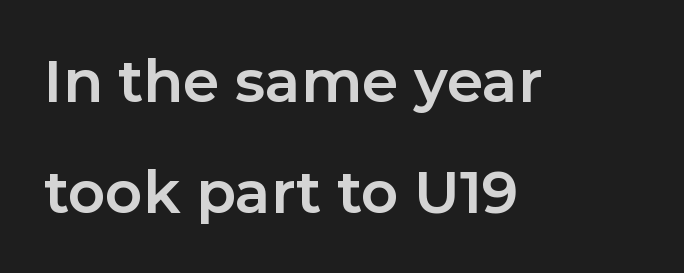
{"serif": "no", "italic": "no", "bold": "yes", "weight": "bold", "width": "normal", "stroke_contrast": "low", "x_height": "medium", "monospaced": "no", "underline": "no", "align": "left", "line_spacing": "loose", "line_spacing_ratio": 1.91, "letter_spacing": "normal", "letter_spacing_em": 0.0, "glyph_px": 58}
